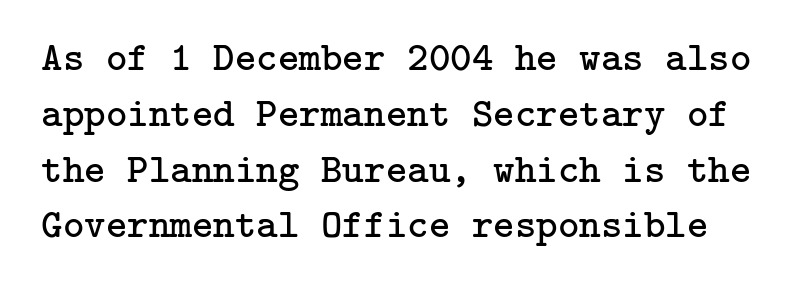
Q: Is the text bold? A: No.
Q: Is the text italic (slanted)? A: No, it is upright.
Q: Is the typeface a serif or a sans-serif typeface? A: Serif.
Q: Is the text underlined? A: No.
Q: Is the spacing between letters normal or unusually wide? A: Normal.
Q: Is the spacing between lines tight, normal or loose? A: Normal.
Q: Width (condensed, normal, or wide)? A: Normal.
Q: Stroke contrast? A: Low.
Q: x-height? A: Medium.
